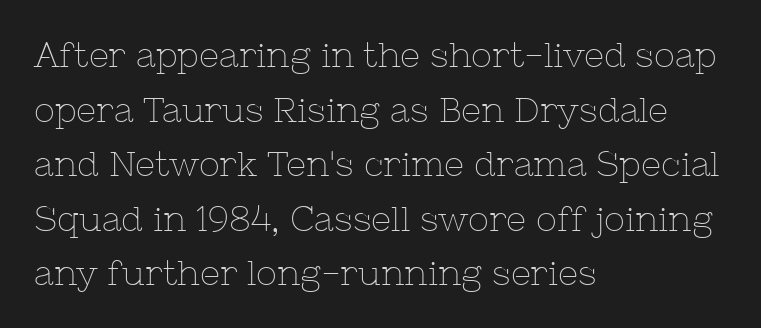
{"serif": "yes", "italic": "no", "bold": "no", "weight": "thin", "width": "normal", "stroke_contrast": "low", "x_height": "medium", "monospaced": "no", "underline": "no", "align": "left", "line_spacing": "normal", "line_spacing_ratio": 1.56, "letter_spacing": "normal", "letter_spacing_em": 0.0, "glyph_px": 35}
